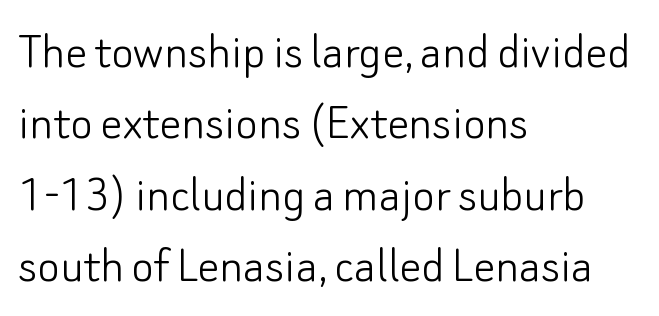
Glance below the letters and you will spot only blank space. Varying glyph widths throughout — classic text-font behaviour. The letters stand upright; this is a roman face. Teacher's note: observe the even left margin — that is flush-left alignment.
